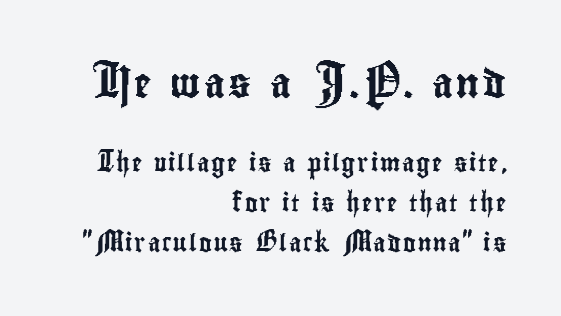
The designer gave the opening block more size than the closing block. Observe the absence of serifs on each vertical stroke in this sample. This is the regular roman posture of the typeface. Underlining? Definitely not there. Regarding leading, the lines here are spaced well apart. Typeset ragged left — the right edge is the straight one.
